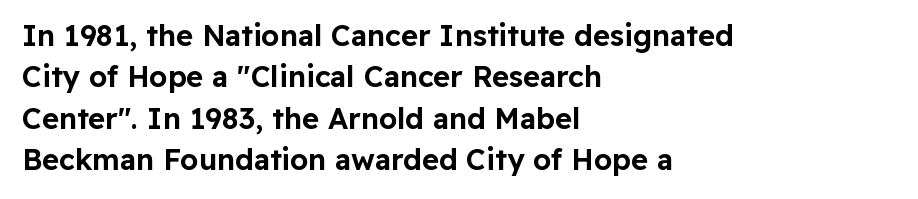
Q: Is the text italic (slanted)? A: No, it is upright.
Q: Is the typeface a serif or a sans-serif typeface? A: Sans-serif.
Q: Is the text underlined? A: No.
Q: How is the paragraph aligned? A: Left-aligned.
Q: Is the spacing between letters normal or unusually wide? A: Normal.
Q: Is the spacing between lines tight, normal or loose? A: Normal.
Q: Width (condensed, normal, or wide)? A: Normal.
Q: Stroke contrast? A: Low.
Q: x-height? A: Medium.
Q: Monospaced? A: No.
